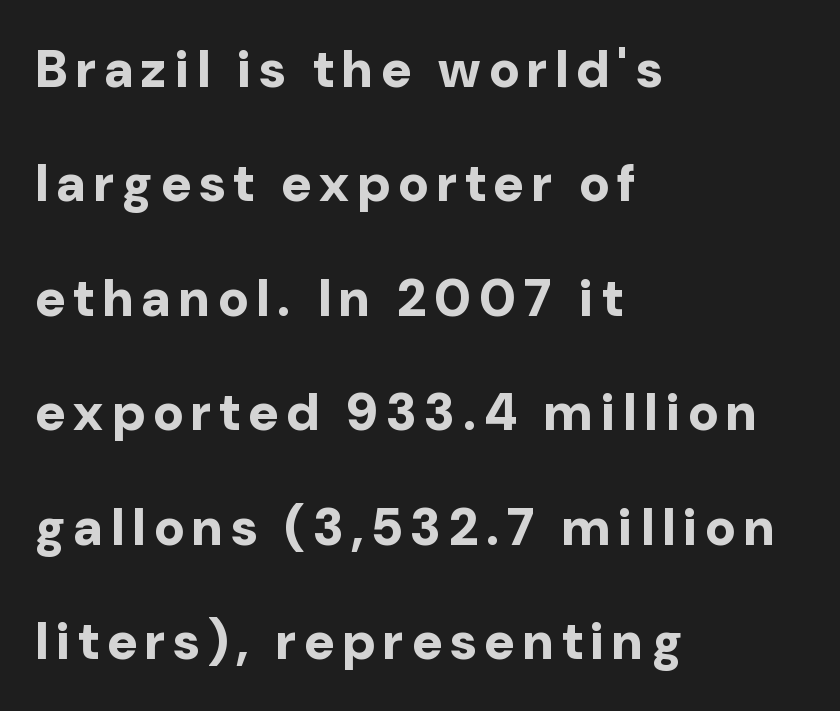
The image shows 52 px bold sans-serif type, upright; set left-aligned, loose line spacing (2.2x), not underlined; low stroke contrast and a medium x-height.
